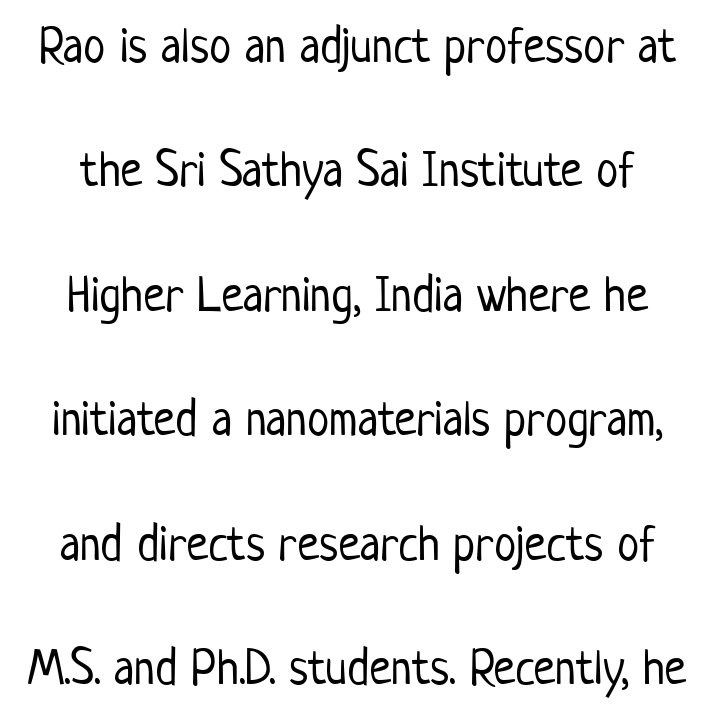
The image shows 50 px light, condensed sans-serif type, upright; set loose line spacing (2.49x), normal letter spacing, not underlined; low stroke contrast and a medium x-height.
